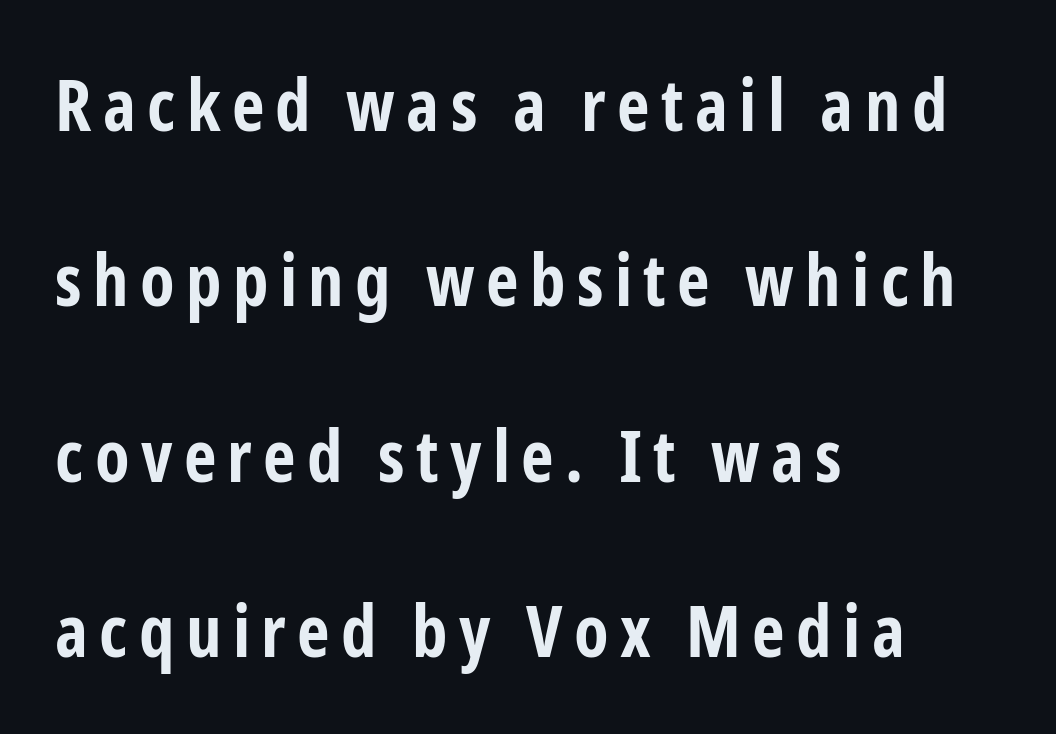
The image shows 71 px bold, condensed sans-serif type, upright; set left-aligned, loose line spacing (2.47x), not underlined; low stroke contrast and a medium x-height.
